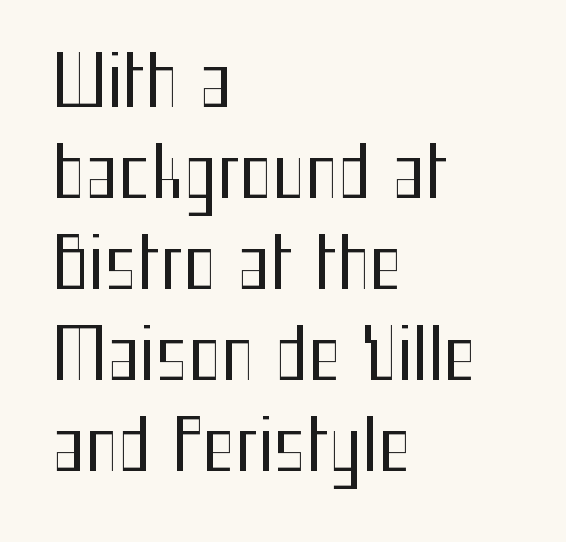
{"serif": "no", "italic": "no", "bold": "no", "weight": "regular", "width": "condensed", "stroke_contrast": "medium", "x_height": "medium", "monospaced": "no", "underline": "no", "align": "left", "line_spacing": "normal", "line_spacing_ratio": 1.3, "letter_spacing": "normal", "letter_spacing_em": 0.0, "glyph_px": 70}
